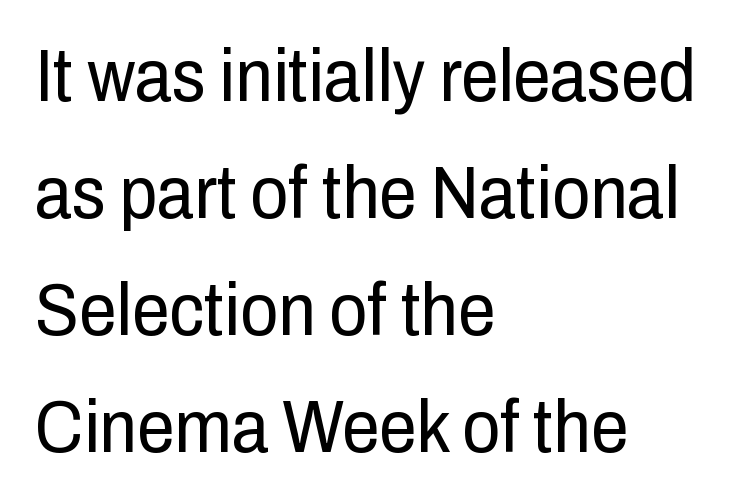
The image shows 75 px regular-weight, condensed sans-serif type, upright; set left-aligned, normal line spacing (1.56x), normal letter spacing, not underlined; low stroke contrast and a medium x-height.
